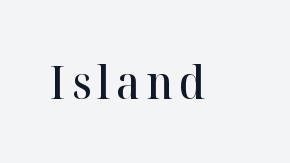
Check the space under the baseline: it is left empty. Typesetter's note: demi weight, one step under bold. Posture: straight, roman, zero tilt. The typeface chosen for these lines features serifs.
